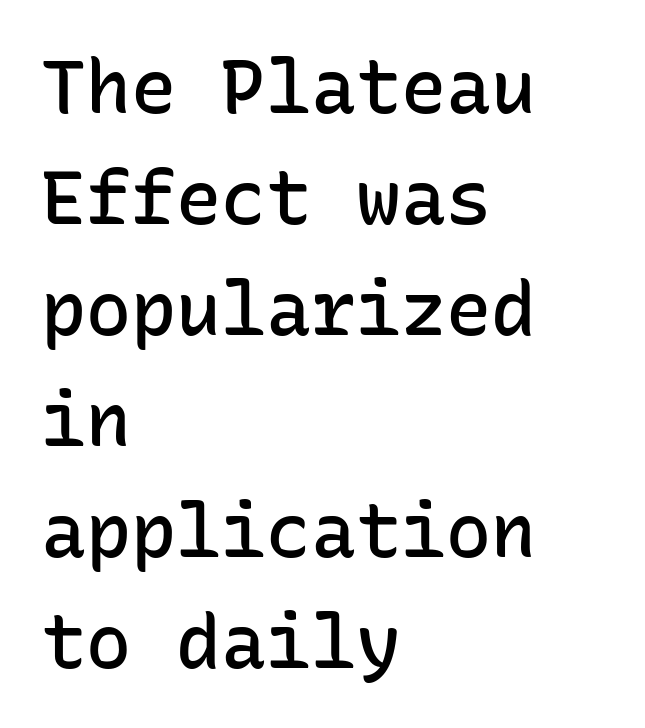
The passage is arranged the way most books set body copy — flush left. The font is running at a semibold setting, under full bold. Spacing between characters is what you'd get straight out of the box. Beneath every word, the page is bare. Line spacing here is normal.
